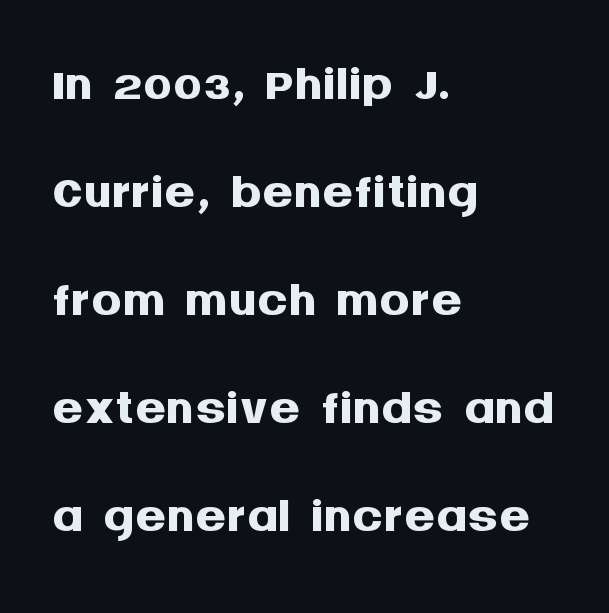
The face used here is a sans, in the tradition of grotesques and geometrics. Whoever set this chose a conventional vertical rhythm. This sample uses plain, unmodified letter spacing. Notice how the stems are strictly vertical — no italics here.
